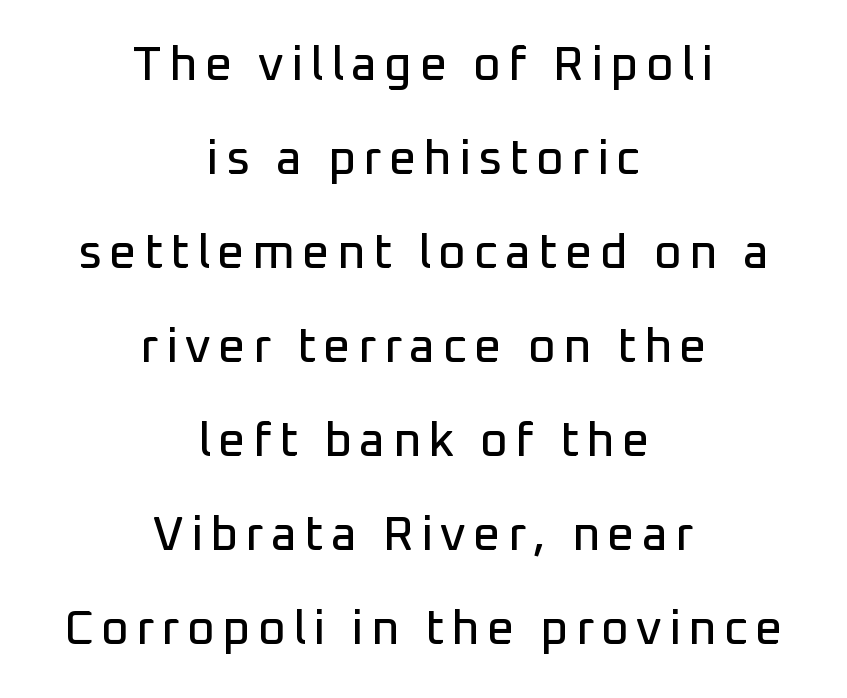
The image shows 48 px sans-serif type, upright; set centered, loose line spacing (1.96x), not underlined; low stroke contrast and a medium x-height.
